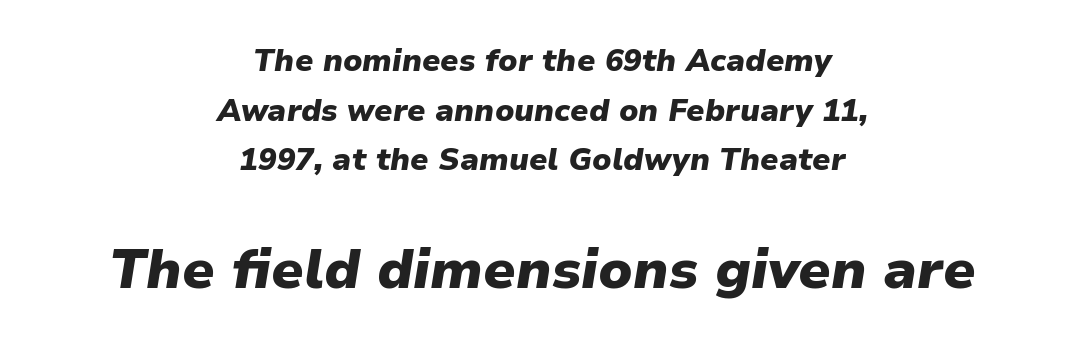
The image shows 55 px heavy type, italic (leaning right); set centered, normal line spacing (1.6x), normal letter spacing, not underlined; the second (bottom) block is 1.77x larger; low stroke contrast and a medium x-height.
